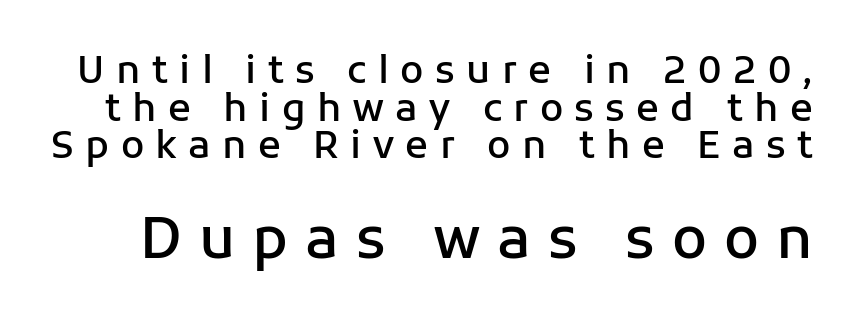
The image shows 57 px semibold sans-serif type, upright; set tight line spacing (0.99x), unusually wide letter spacing (+0.3 em), not underlined; the second (bottom) block is 1.5x larger; low stroke contrast and a medium x-height.
